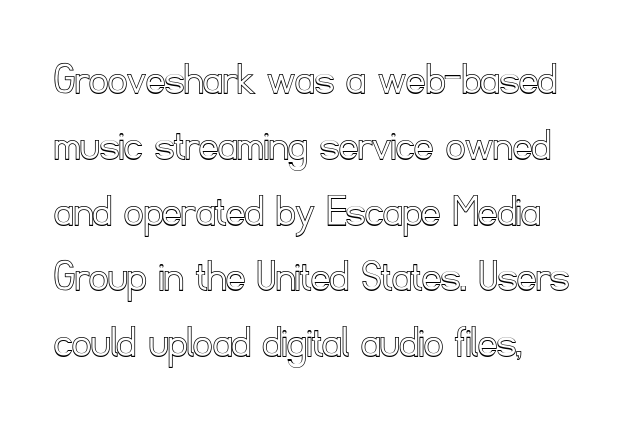
{"italic": "no", "width": "normal", "x_height": "small", "monospaced": "no", "underline": "no", "align": "left", "line_spacing": "normal", "line_spacing_ratio": 1.4, "letter_spacing": "normal", "letter_spacing_em": 0.0, "glyph_px": 47}
